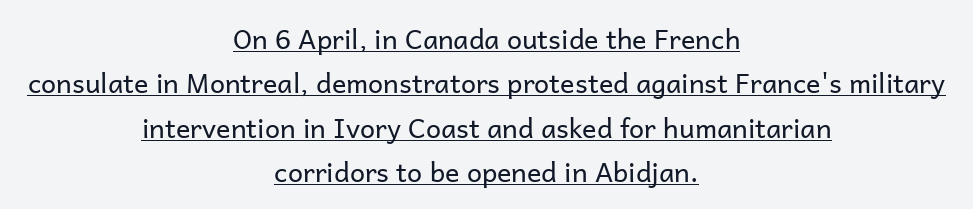
The image shows 27 px text type, upright; set centered, normal line spacing (1.64x), normal letter spacing, underlined.
